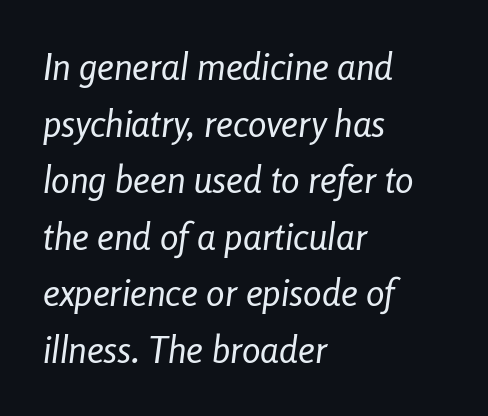
Quick note: italic. A typesetter would call this leading conventional body-copy spacing. The typeface has the unassuming heft of standard copy or less. Looks like regular typesetting: each glyph gets only the width it needs. Teacher's note: observe the even left margin — that is flush-left alignment.
